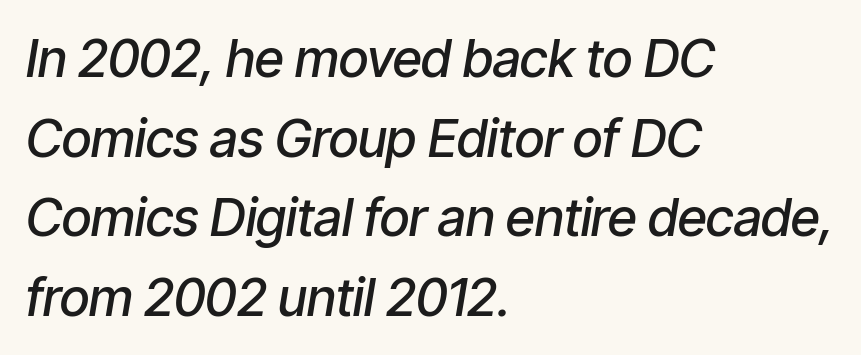
Posture: slanted. Semibold letterforms, between regular and bold. Descenders hang freely into open space. Note the varied advance widths — an 'i' is clearly narrower than an 'm'.
